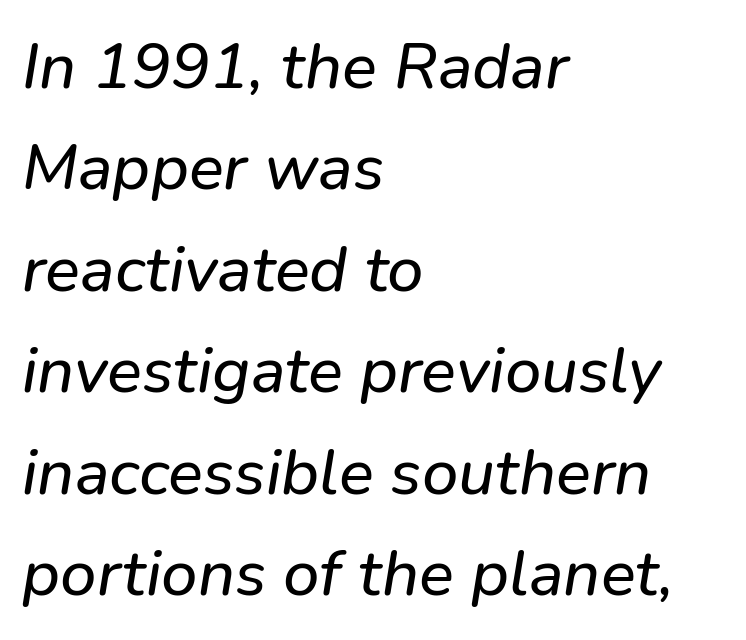
Caption: standard tracking, unaltered. Vertical spacing — default. Line beginnings align vertically; line endings do not. The glyphs are unaccompanied by any horizontal stroke below them. The passage shown is typeset with a sans-serif family. You could not count columns in this text — the font is proportionally spaced.
